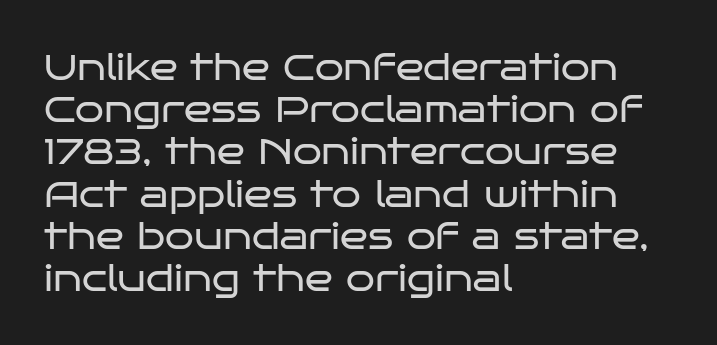
The image shows 37 px regular-weight, wide sans-serif type, upright; set left-aligned, tight line spacing (1.14x), normal letter spacing, not underlined; low stroke contrast and a large x-height.
